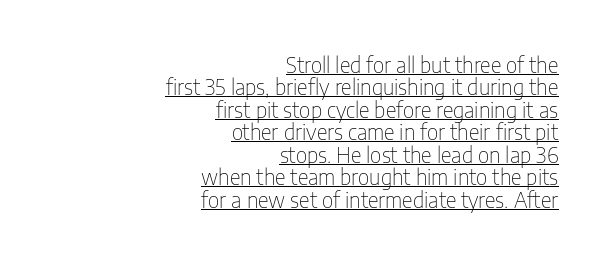
Q: Is the text bold? A: No.
Q: Is the text italic (slanted)? A: No, it is upright.
Q: Is the text underlined? A: Yes.
Q: How is the paragraph aligned? A: Right-aligned.
Q: Is the spacing between letters normal or unusually wide? A: Normal.
Q: Is the spacing between lines tight, normal or loose? A: Tight.
